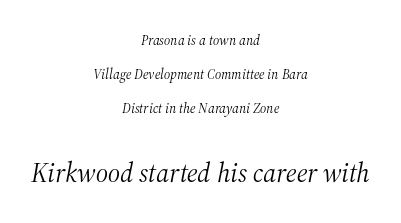
Q: Is the text bold? A: No.
Q: Is the text italic (slanted)? A: Yes, it leans right by about 12 degrees.
Q: Is the text underlined? A: No.
Q: How is the paragraph aligned? A: Centered.
Q: Is the spacing between letters normal or unusually wide? A: Normal.
Q: Is the spacing between lines tight, normal or loose? A: Loose.
Q: Which block of text is set in a larger size, the first (top) or the second (bottom)? A: The second (bottom) one.
